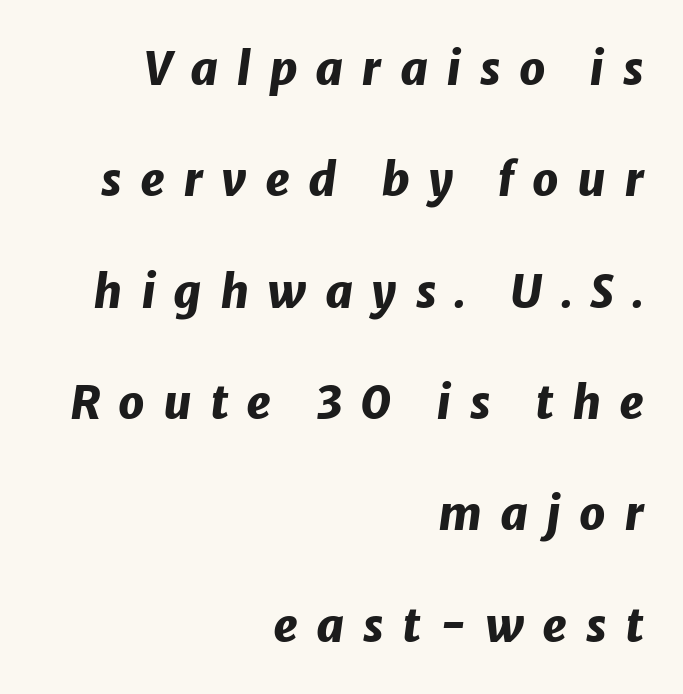
Would a proofreader flag this as italicized? Yes. Descenders are the only things crossing below the line. On the weight axis this lands at bold, roughly 700. Here the designer chose a conventional face with non-uniform glyph widths. The typesetter chose a ragged-left arrangement here. Substantial extra tracking has been applied to these lines.
